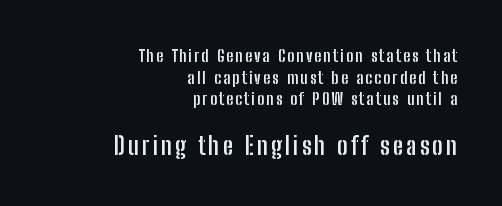
The image shows 25 px bold type, upright; set right-aligned, normal line spacing (1.27x), not underlined; the second (bottom) block is 1.47x larger.
